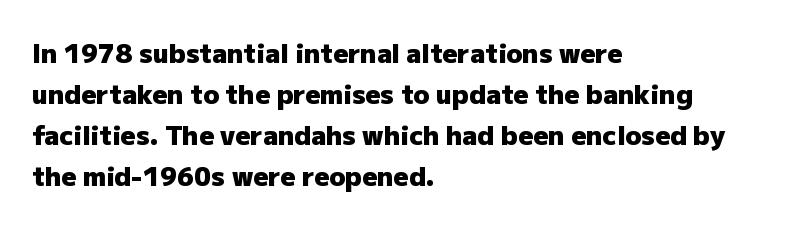
The image shows 26 px bold type, upright; set left-aligned, normal line spacing (1.58x), normal letter spacing, not underlined.
